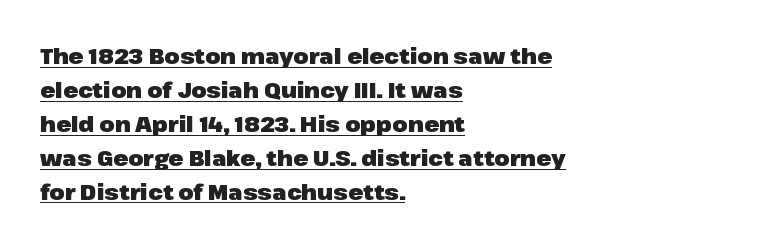
{"italic": "no", "bold": "yes", "underline": "yes", "align": "left", "line_spacing": "normal", "line_spacing_ratio": 1.54, "letter_spacing": "normal", "letter_spacing_em": 0.0, "glyph_px": 22}
